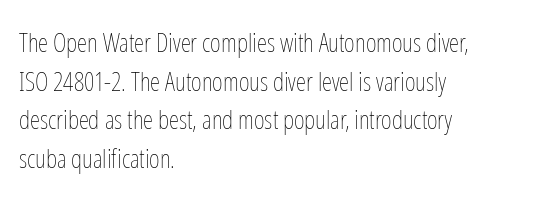
Q: Is the text bold? A: No.
Q: Is the text italic (slanted)? A: No, it is upright.
Q: Is the text underlined? A: No.
Q: How is the paragraph aligned? A: Left-aligned.
Q: Is the spacing between letters normal or unusually wide? A: Normal.
Q: Is the spacing between lines tight, normal or loose? A: Normal.
